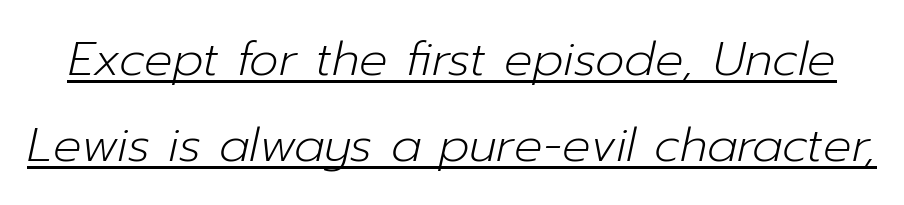
The image shows 47 px light type, italic (leaning right); set line spacing 1.83x, normal letter spacing, underlined; low stroke contrast and a medium x-height.
